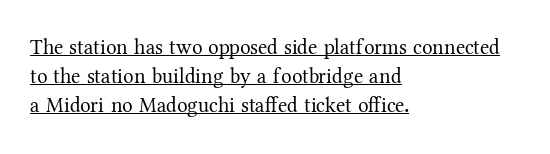
Q: Is the text bold? A: No.
Q: Is the text italic (slanted)? A: No, it is upright.
Q: Is the text underlined? A: Yes.
Q: How is the paragraph aligned? A: Left-aligned.
Q: Is the spacing between letters normal or unusually wide? A: Normal.
Q: Is the spacing between lines tight, normal or loose? A: Normal.
